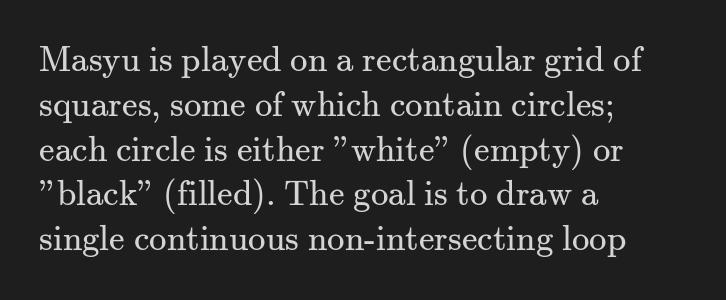
Q: Is the text bold? A: No.
Q: Is the text italic (slanted)? A: No, it is upright.
Q: Is the typeface a serif or a sans-serif typeface? A: Serif.
Q: Is the text underlined? A: No.
Q: How is the paragraph aligned? A: Left-aligned.
Q: Is the spacing between letters normal or unusually wide? A: Normal.
Q: Is the spacing between lines tight, normal or loose? A: Normal.
Q: Width (condensed, normal, or wide)? A: Normal.
Q: Stroke contrast? A: Medium.
Q: x-height? A: Small.
Q: Monospaced? A: No.
